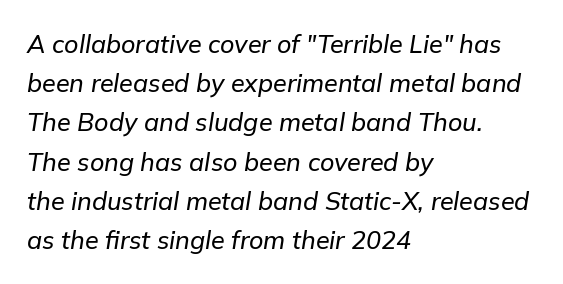
The image shows 25 px text type, italic (leaning right); set left-aligned, normal line spacing (1.57x), normal letter spacing, not underlined.
